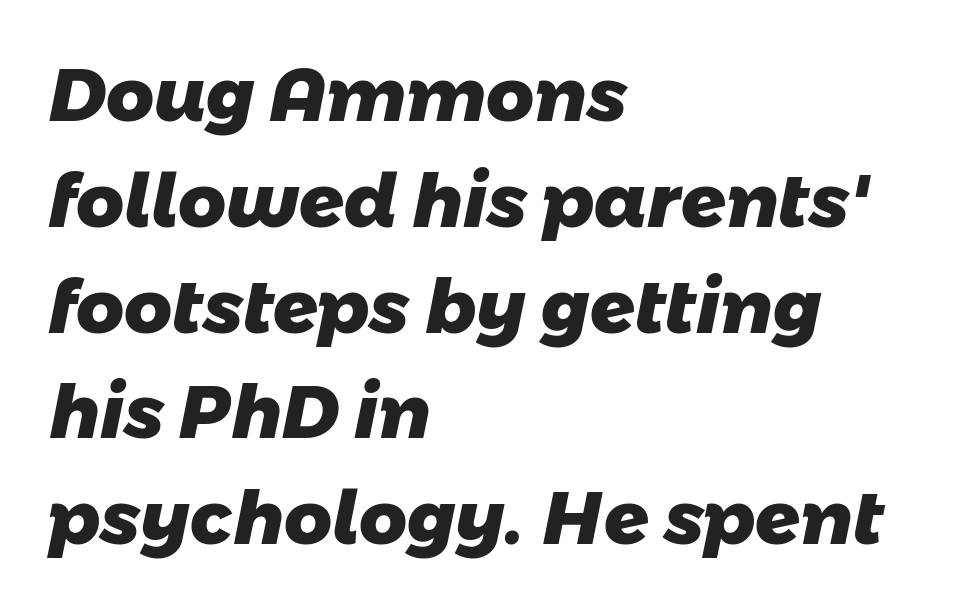
{"serif": "no", "bold": "yes", "weight": "heavy", "width": "normal", "stroke_contrast": "low", "x_height": "medium", "monospaced": "no", "underline": "no", "align": "left", "line_spacing": "normal", "line_spacing_ratio": 1.43, "letter_spacing": "normal", "letter_spacing_em": 0.0, "glyph_px": 74}
